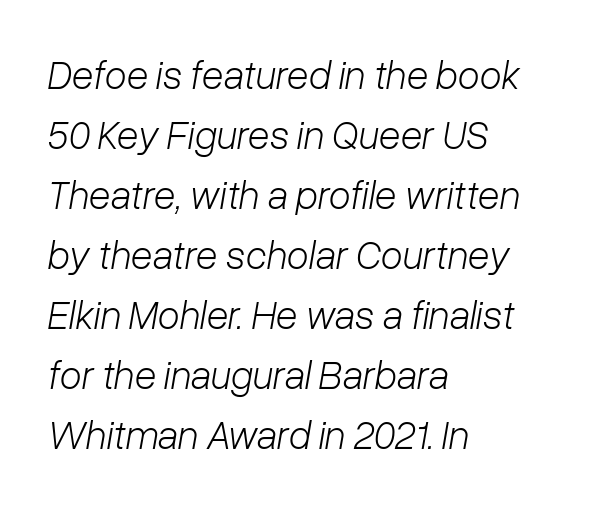
{"italic": "yes", "lean": "right", "slant_degrees": 10, "bold": "no", "weight": "light", "width": "normal", "stroke_contrast": "low", "x_height": "medium", "monospaced": "no", "underline": "no", "align": "left", "line_spacing": "normal", "line_spacing_ratio": 1.5, "letter_spacing": "normal", "letter_spacing_em": 0.0, "glyph_px": 40}
